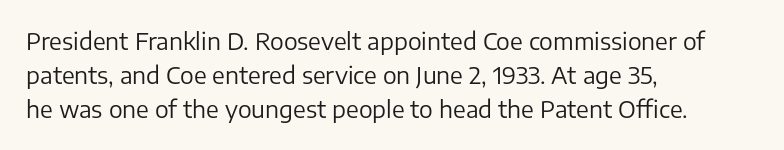
Just letters on the line, the space beneath them empty. Evenly set lines give the paragraph a standard silhouette. Heft: none added — not bold. Notice how the passage keeps a crisp vertical edge on the left only. No extra tracking has been applied to these lines. A roman cut, with each character standing at attention.
